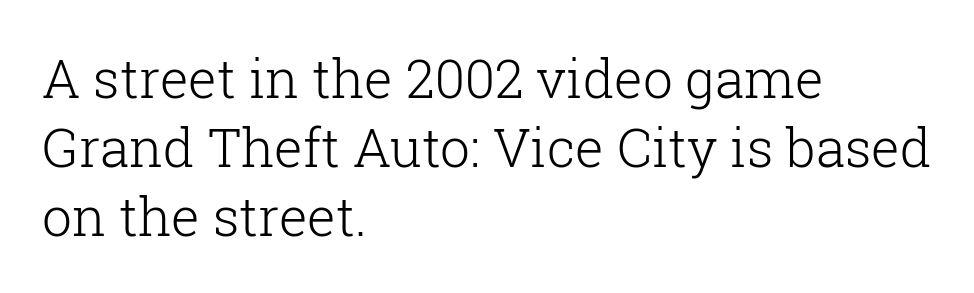
{"serif": "yes", "italic": "no", "bold": "no", "weight": "light", "width": "normal", "stroke_contrast": "low", "x_height": "medium", "monospaced": "no", "underline": "no", "align": "left", "line_spacing": "normal", "line_spacing_ratio": 1.3, "letter_spacing": "normal", "letter_spacing_em": 0.0, "glyph_px": 53}
